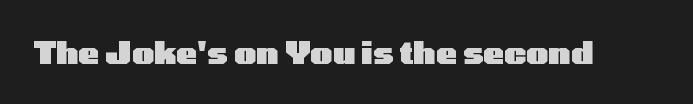
The image shows 31 px heavy, wide sans-serif type, upright; set normal letter spacing, not underlined; low stroke contrast and a medium x-height.
